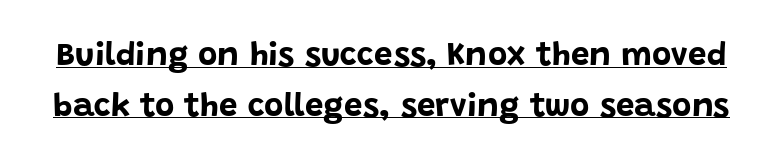
Q: Is the text bold? A: Yes.
Q: Is the text italic (slanted)? A: No, it is upright.
Q: Is the typeface a serif or a sans-serif typeface? A: Sans-serif.
Q: Is the text underlined? A: Yes.
Q: Is the spacing between letters normal or unusually wide? A: Normal.
Q: Is the spacing between lines tight, normal or loose? A: Normal.
Q: Width (condensed, normal, or wide)? A: Normal.
Q: Stroke contrast? A: Low.
Q: x-height? A: Large.
Q: Monospaced? A: No.
